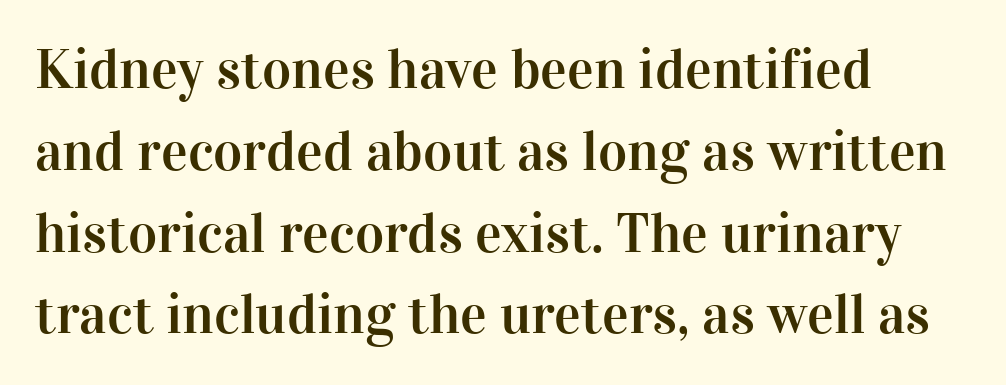
{"serif": "yes", "italic": "no", "width": "normal", "stroke_contrast": "high", "x_height": "medium", "monospaced": "no", "underline": "no", "align": "left", "line_spacing": "normal", "line_spacing_ratio": 1.46, "letter_spacing": "normal", "letter_spacing_em": 0.0, "glyph_px": 56}
